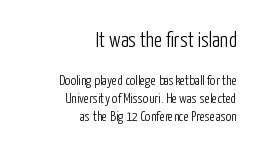
{"italic": "no", "bold": "no", "underline": "no", "align": "right", "line_spacing": "normal", "line_spacing_ratio": 1.32, "letter_spacing": "normal", "letter_spacing_em": 0.0, "larger_block": "first", "size_ratio": 1.5, "glyph_px": 21}
